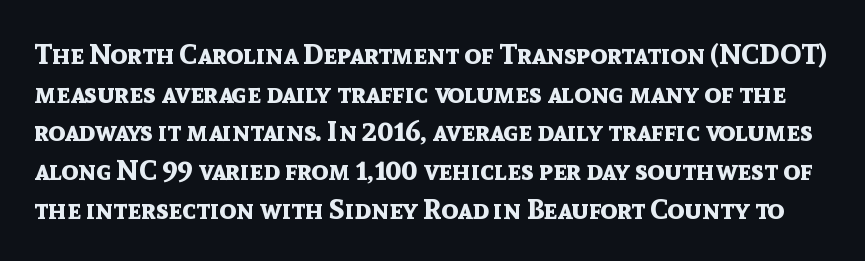
Does the leading feel generous? No, just average. This rendering employs a face without finishing strokes, i.e., a sans-serif. Rule under the text: the space is simply empty. Nobody touched the tracking dial on this one. You can tell it's not italic because the verticals are truly vertical. The strokes are fattened all the way to bold.
